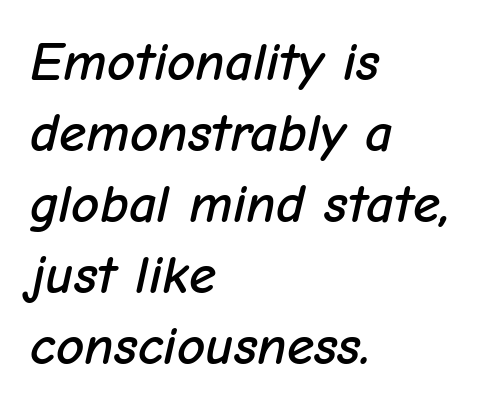
{"italic": "yes", "lean": "right", "slant_degrees": 12, "width": "normal", "stroke_contrast": "low", "x_height": "medium", "monospaced": "no", "underline": "no", "align": "left", "line_spacing": "normal", "line_spacing_ratio": 1.29, "letter_spacing": "normal", "letter_spacing_em": 0.0, "glyph_px": 55}
